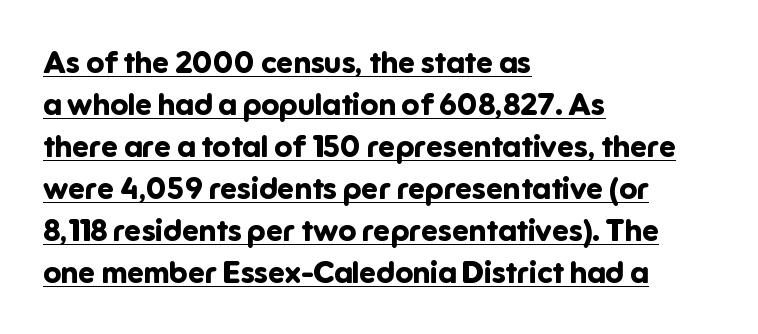
The strokes are fattened all the way to bold. No extra tracking has been applied to these lines. Underline: present. The type sits square on the baseline with zero lean. Varying glyph widths throughout — classic text-font behaviour. Evenly set lines give the paragraph a standard silhouette.
